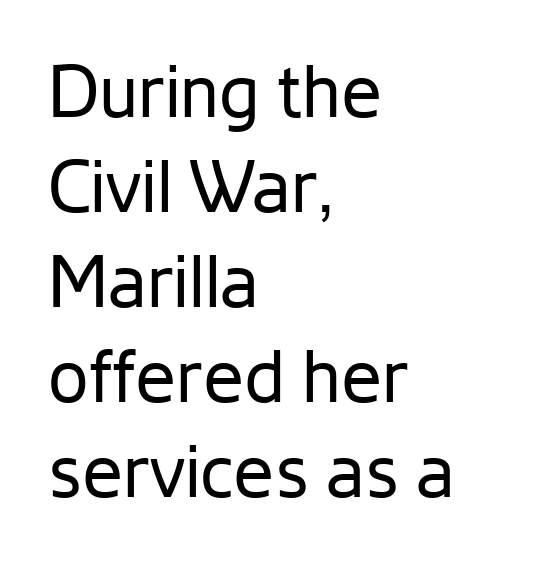
Q: Is the text bold? A: No.
Q: Is the text italic (slanted)? A: No, it is upright.
Q: Is the typeface a serif or a sans-serif typeface? A: Sans-serif.
Q: Is the text underlined? A: No.
Q: How is the paragraph aligned? A: Left-aligned.
Q: Is the spacing between letters normal or unusually wide? A: Normal.
Q: Is the spacing between lines tight, normal or loose? A: Normal.
Q: Width (condensed, normal, or wide)? A: Normal.
Q: Stroke contrast? A: Low.
Q: x-height? A: Medium.
Q: Monospaced? A: No.
